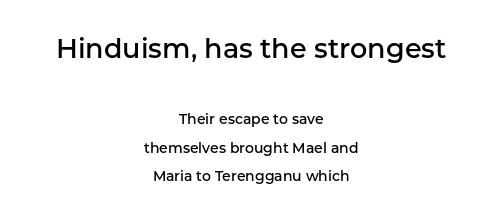
Q: Is the text bold? A: Semi-bold.
Q: Is the text italic (slanted)? A: No, it is upright.
Q: Is the text underlined? A: No.
Q: How is the paragraph aligned? A: Centered.
Q: Is the spacing between letters normal or unusually wide? A: Normal.
Q: Is the spacing between lines tight, normal or loose? A: Loose.
Q: Which block of text is set in a larger size, the first (top) or the second (bottom)? A: The first (top) one.
